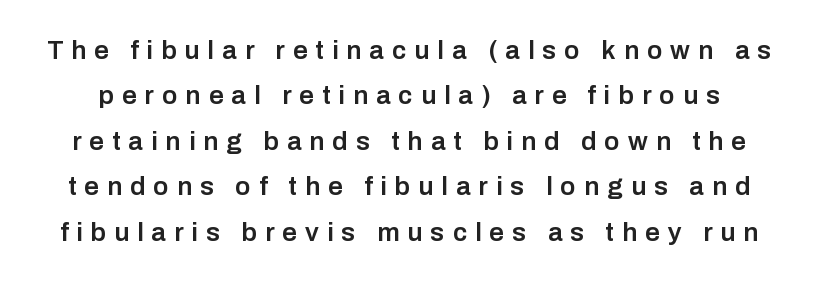
{"italic": "no", "bold": "semi", "underline": "no", "line_spacing_ratio": 1.75, "letter_spacing": "wide", "letter_spacing_em": 0.31, "glyph_px": 26}
